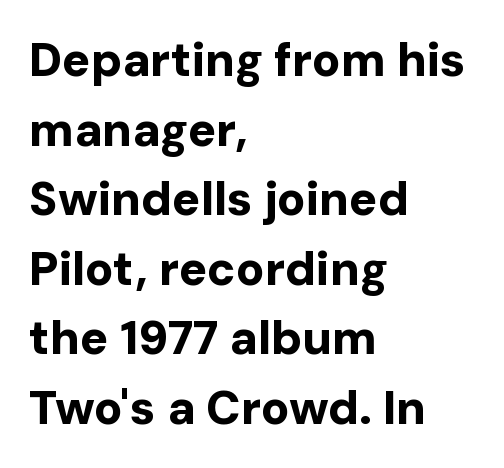
{"serif": "no", "italic": "no", "bold": "yes", "weight": "bold", "width": "normal", "stroke_contrast": "low", "x_height": "medium", "monospaced": "no", "underline": "no", "align": "left", "line_spacing": "normal", "line_spacing_ratio": 1.48, "letter_spacing": "normal", "letter_spacing_em": 0.0, "glyph_px": 47}
